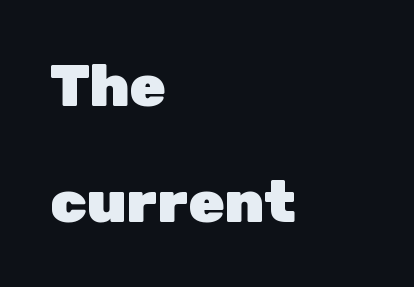
Q: Is the text bold? A: Yes.
Q: Is the text italic (slanted)? A: No, it is upright.
Q: Is the typeface a serif or a sans-serif typeface? A: Sans-serif.
Q: Is the text underlined? A: No.
Q: How is the paragraph aligned? A: Left-aligned.
Q: Is the spacing between letters normal or unusually wide? A: Normal.
Q: Is the spacing between lines tight, normal or loose? A: Loose.
Q: Width (condensed, normal, or wide)? A: Normal.
Q: Stroke contrast? A: Low.
Q: x-height? A: Medium.
Q: Monospaced? A: No.
